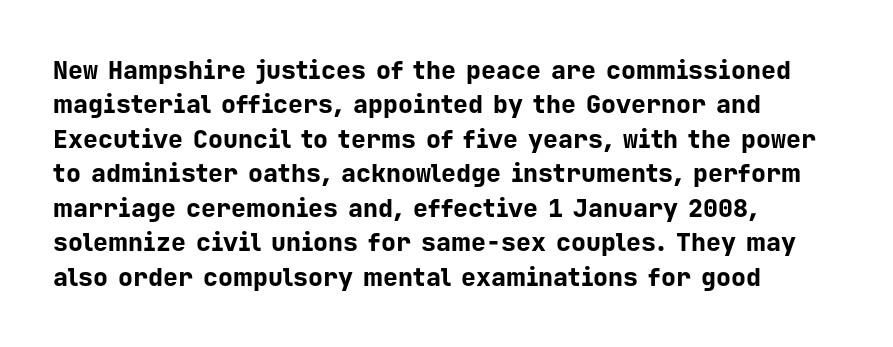
The image shows 25 px bold type, upright; set left-aligned, normal line spacing (1.38x), normal letter spacing, not underlined.
